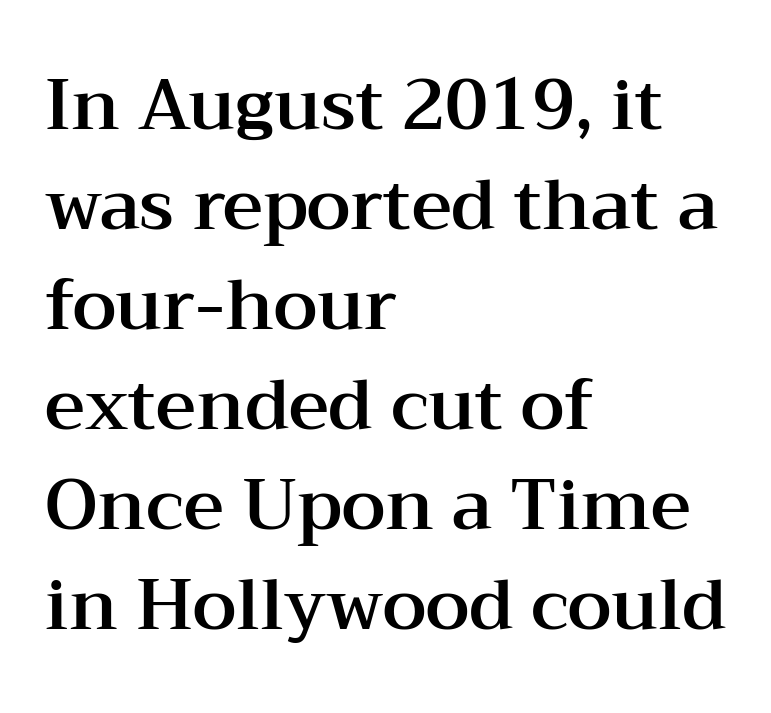
Standard letterfit; no display-style spreading of the glyphs. The type sits square on the baseline with zero lean. Think of a printed novel: that variable character pitch is what you see here. Alignment: flush left.
